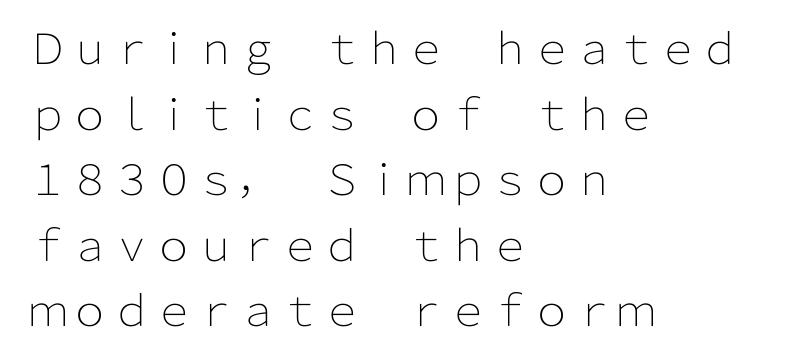
The image shows 42 px light sans-serif type, upright; set left-aligned, normal line spacing (1.56x), normal letter spacing, not underlined; low stroke contrast and a medium x-height.
